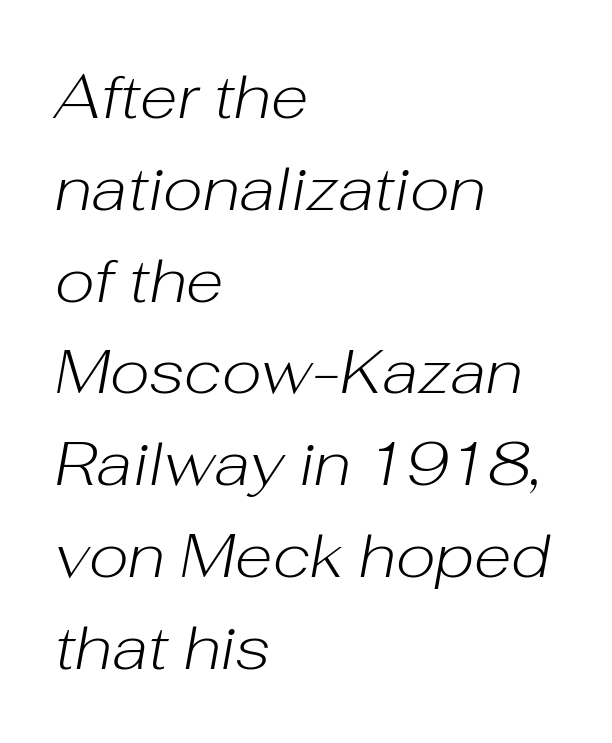
Q: Is the text bold? A: No.
Q: Is the text italic (slanted)? A: Yes, it leans right by about 10 degrees.
Q: Is the text underlined? A: No.
Q: How is the paragraph aligned? A: Left-aligned.
Q: Is the spacing between letters normal or unusually wide? A: Normal.
Q: Is the spacing between lines tight, normal or loose? A: Normal.
Q: Width (condensed, normal, or wide)? A: Normal.
Q: Stroke contrast? A: Low.
Q: x-height? A: Medium.
Q: Monospaced? A: No.
